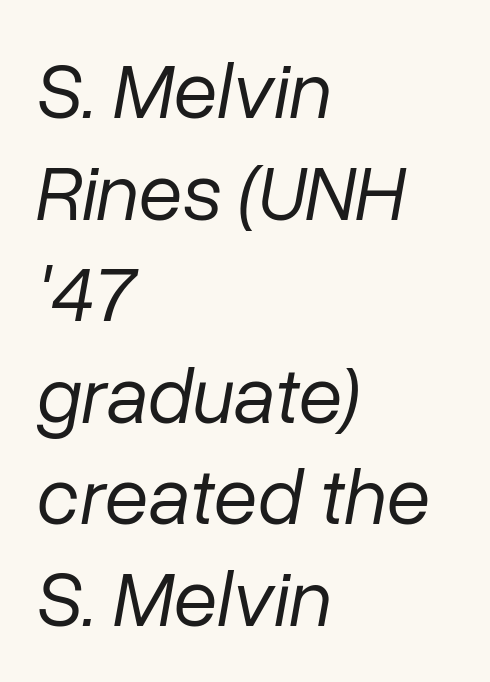
The image shows 80 px regular-weight type, italic (leaning right); set left-aligned, normal line spacing (1.27x), normal letter spacing, not underlined; low stroke contrast and a medium x-height.
